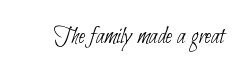
The image shows 25 px text type; set normal letter spacing, not underlined.
